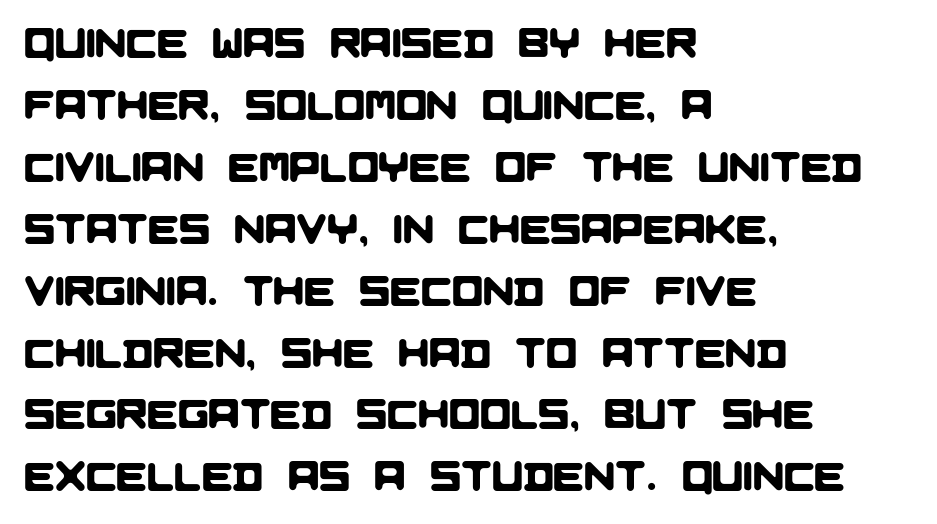
The leading is moderate, giving the passage an even texture. These lines are rendered in a variable-pitch font. Letter spacing: default. The compositor pushed each line to the left boundary.
